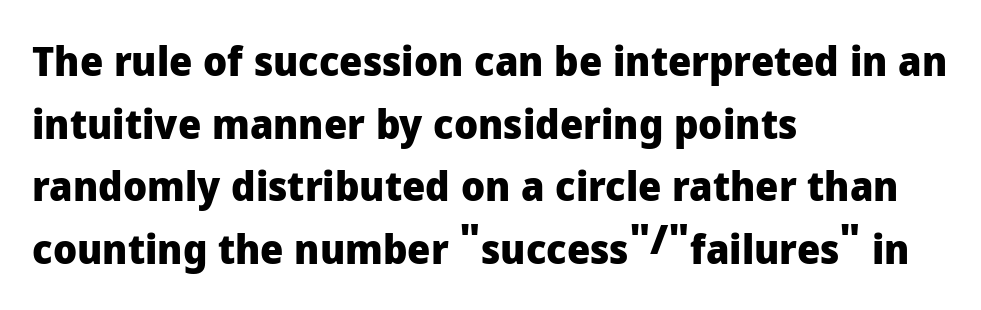
Q: Is the text bold? A: Yes.
Q: Is the text italic (slanted)? A: No, it is upright.
Q: Is the typeface a serif or a sans-serif typeface? A: Sans-serif.
Q: Is the text underlined? A: No.
Q: How is the paragraph aligned? A: Left-aligned.
Q: Is the spacing between letters normal or unusually wide? A: Normal.
Q: Is the spacing between lines tight, normal or loose? A: Normal.
Q: Width (condensed, normal, or wide)? A: Normal.
Q: Stroke contrast? A: Low.
Q: x-height? A: Medium.
Q: Monospaced? A: No.
